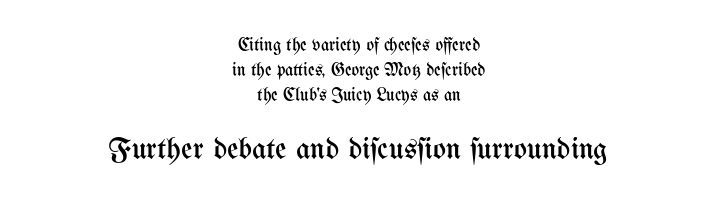
Q: Is the text bold? A: No.
Q: Is the text italic (slanted)? A: No, it is upright.
Q: Is the text underlined? A: No.
Q: How is the paragraph aligned? A: Centered.
Q: Is the spacing between letters normal or unusually wide? A: Normal.
Q: Is the spacing between lines tight, normal or loose? A: Normal.
Q: Which block of text is set in a larger size, the first (top) or the second (bottom)? A: The second (bottom) one.
Q: Width (condensed, normal, or wide)? A: Condensed.
Q: Stroke contrast? A: Medium.
Q: x-height? A: Medium.
Q: Monospaced? A: No.
